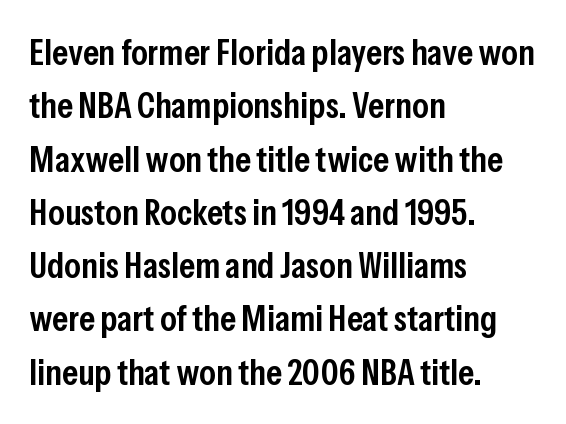
The image shows 37 px semibold, condensed sans-serif type, upright; set left-aligned, normal line spacing (1.44x), normal letter spacing, not underlined; low stroke contrast and a medium x-height.
